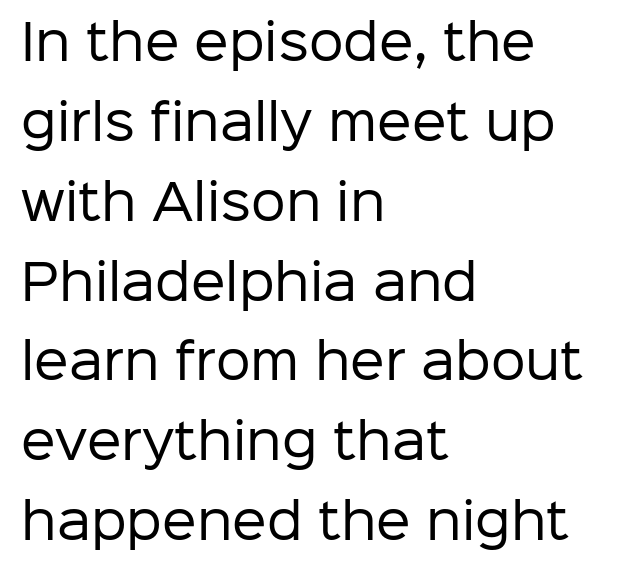
{"serif": "no", "italic": "no", "bold": "no", "weight": "regular", "width": "normal", "stroke_contrast": "low", "x_height": "medium", "monospaced": "no", "underline": "no", "align": "left", "line_spacing": "normal", "line_spacing_ratio": 1.63, "letter_spacing": "normal", "letter_spacing_em": 0.0, "glyph_px": 49}
